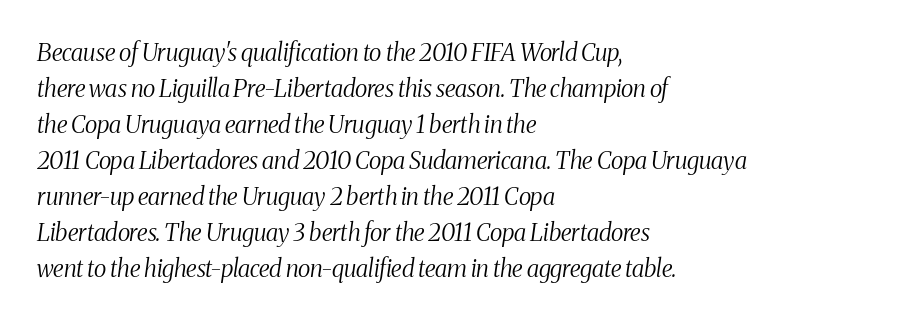
The image shows 24 px text type, italic (leaning right); set left-aligned, normal line spacing (1.5x), normal letter spacing, not underlined.
